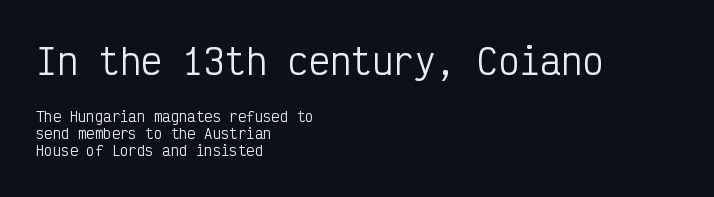
The image shows 35 px regular-weight, condensed sans-serif type, upright, monospaced; set left-aligned, line spacing 1.21x, normal letter spacing, not underlined; the first (top) block is 2.5x larger; low stroke contrast and a medium x-height.
